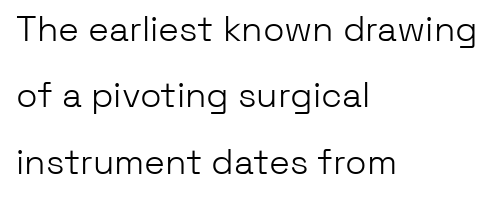
Q: Is the text bold? A: No.
Q: Is the text italic (slanted)? A: No, it is upright.
Q: Is the typeface a serif or a sans-serif typeface? A: Sans-serif.
Q: Is the text underlined? A: No.
Q: How is the paragraph aligned? A: Left-aligned.
Q: Is the spacing between letters normal or unusually wide? A: Normal.
Q: Is the spacing between lines tight, normal or loose? A: Loose.
Q: Width (condensed, normal, or wide)? A: Normal.
Q: Stroke contrast? A: Low.
Q: x-height? A: Medium.
Q: Monospaced? A: No.
